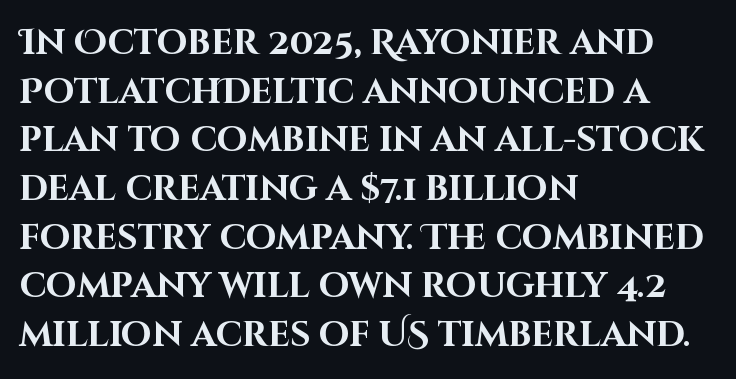
The image shows 35 px bold sans-serif type, upright; set left-aligned, normal line spacing (1.39x), normal letter spacing, not underlined; high stroke contrast and a large x-height.
